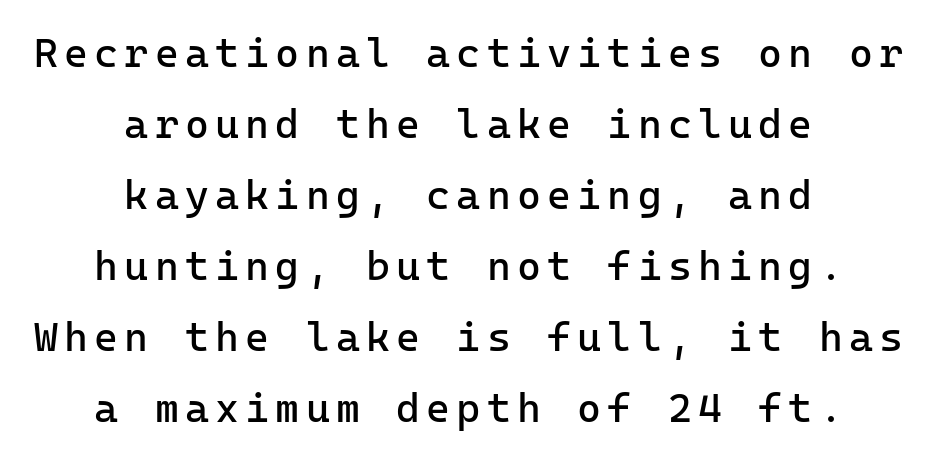
The image shows 41 px regular-weight sans-serif type, upright; set centered, line spacing 1.73x, not underlined; low stroke contrast and a medium x-height.
